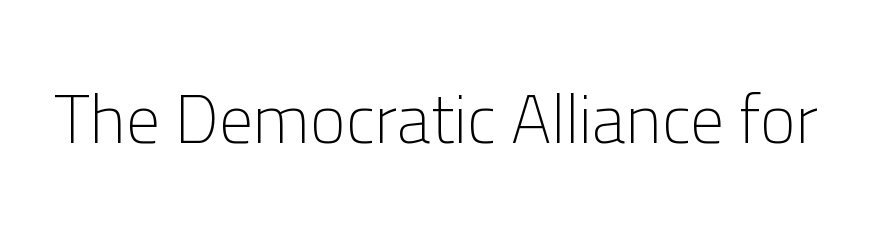
The image shows 68 px light sans-serif type, upright; set normal letter spacing, not underlined; low stroke contrast and a medium x-height.
